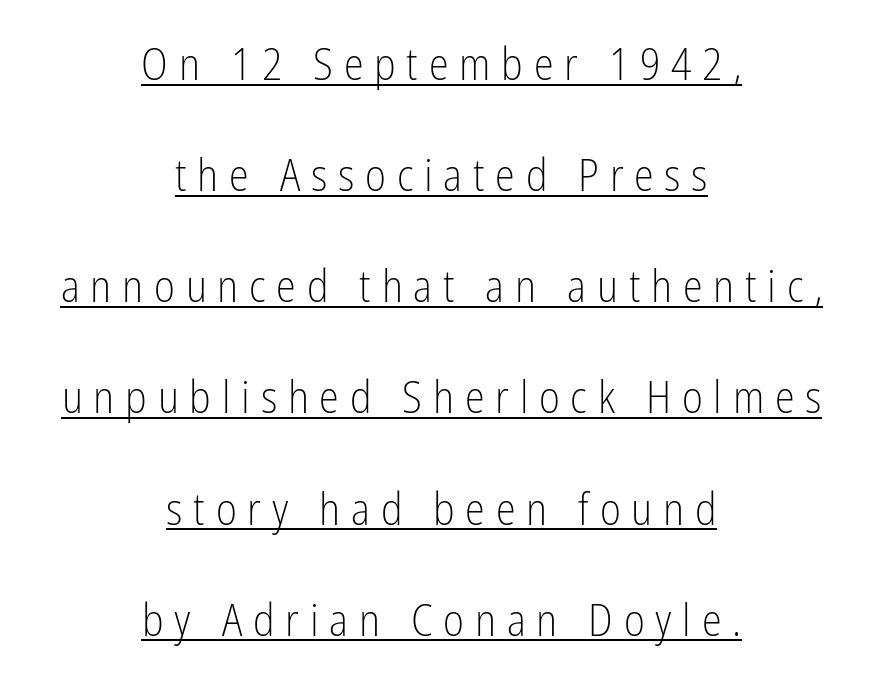
The image shows 45 px light, condensed sans-serif type, upright; set centered, loose line spacing (2.47x), unusually wide letter spacing (+0.24 em), underlined; low stroke contrast and a medium x-height.
